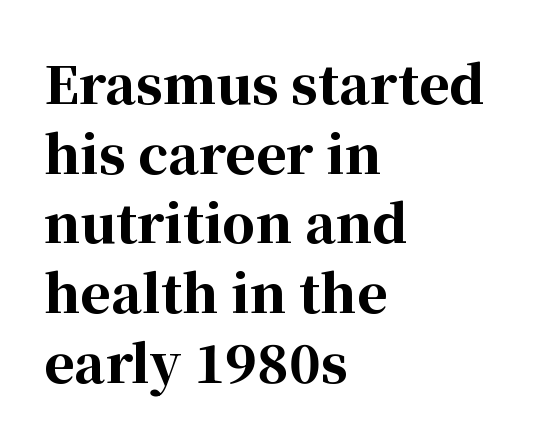
The image shows 52 px bold serif type, upright; set left-aligned, normal line spacing (1.34x), normal letter spacing, not underlined; high stroke contrast and a medium x-height.
